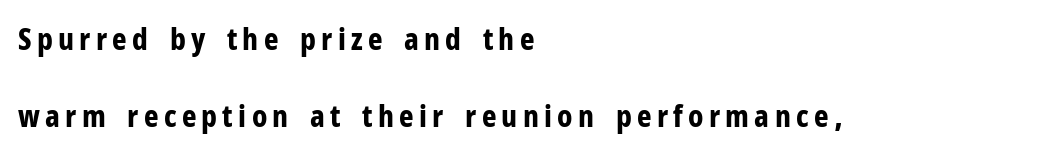
The image shows 31 px bold, condensed sans-serif type, upright; set left-aligned, loose line spacing (2.5x), not underlined; low stroke contrast and a medium x-height.
